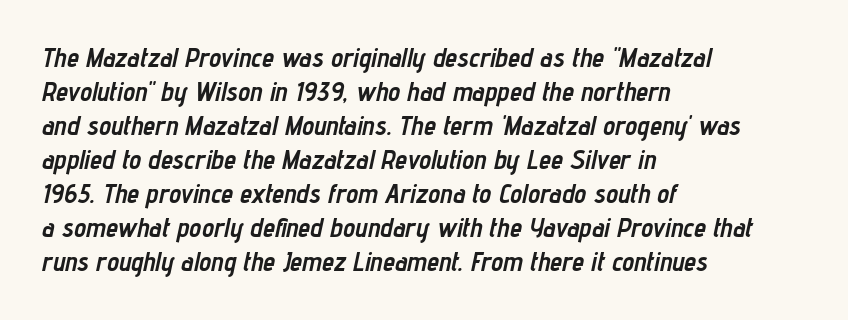
Plenty of ink on the page — the face is bold. The glyphs look as if they've been sheared to an angle. Characters follow at the spacing the type designer built in. Alignment: flush left. Decoration check: the copy has no underline.
